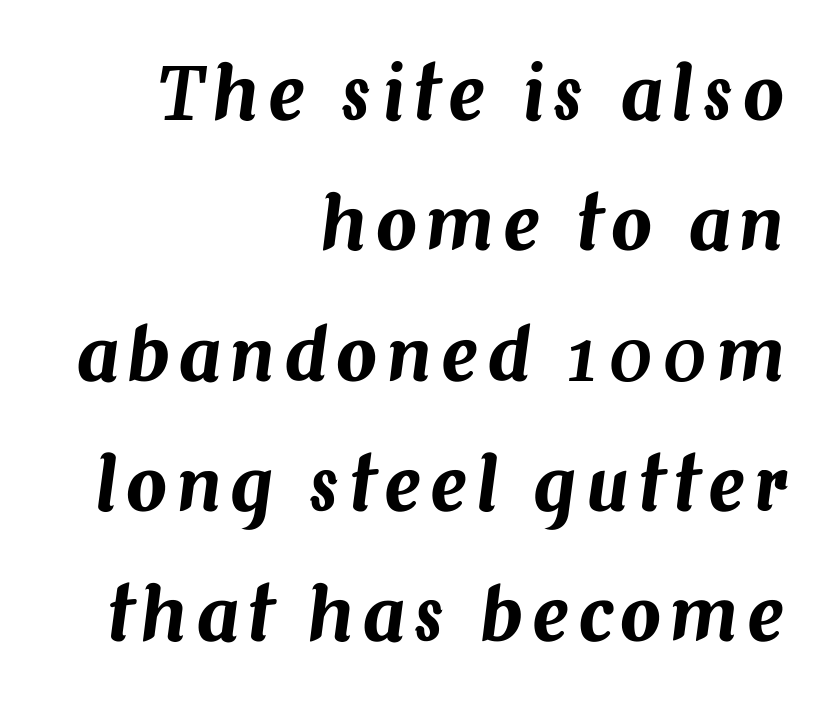
The image shows 72 px text type, italic (leaning right); set right-aligned, line spacing 1.81x, not underlined; medium stroke contrast and a medium x-height.
